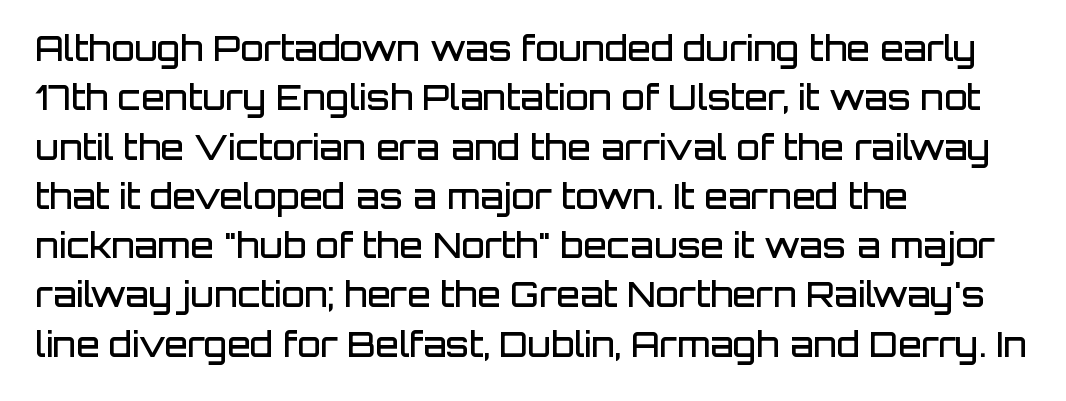
Q: Is the text bold? A: Semi-bold.
Q: Is the text italic (slanted)? A: No, it is upright.
Q: Is the typeface a serif or a sans-serif typeface? A: Sans-serif.
Q: Is the text underlined? A: No.
Q: How is the paragraph aligned? A: Left-aligned.
Q: Is the spacing between letters normal or unusually wide? A: Normal.
Q: Is the spacing between lines tight, normal or loose? A: Normal.
Q: Width (condensed, normal, or wide)? A: Normal.
Q: Stroke contrast? A: Low.
Q: x-height? A: Large.
Q: Monospaced? A: No.
